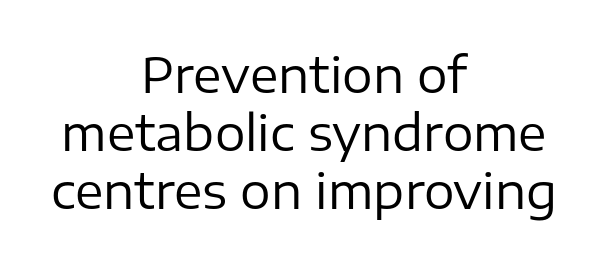
The image shows 48 px regular-weight sans-serif type, upright; set centered, line spacing 1.21x, normal letter spacing, not underlined; low stroke contrast and a medium x-height.
